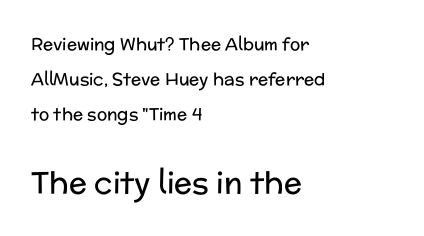
The image shows 30 px regular-weight sans-serif type, upright; set left-aligned, loose line spacing (2.06x), normal letter spacing, not underlined; the second (bottom) block is 1.76x larger; low stroke contrast and a medium x-height.
